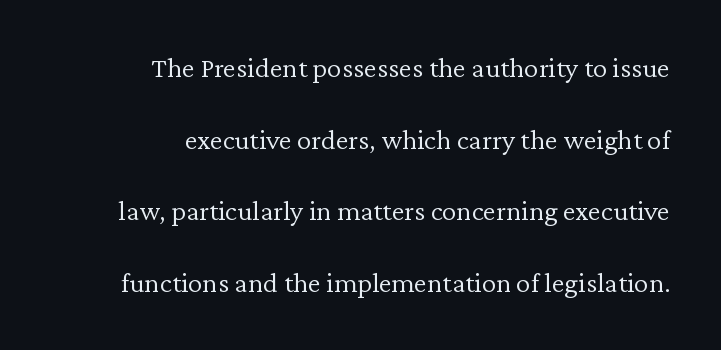
{"serif": "yes", "italic": "no", "bold": "no", "weight": "light", "width": "normal", "stroke_contrast": "low", "x_height": "medium", "monospaced": "no", "underline": "no", "align": "right", "line_spacing": "loose", "line_spacing_ratio": 2.47, "letter_spacing": "normal", "letter_spacing_em": 0.0, "glyph_px": 29}
